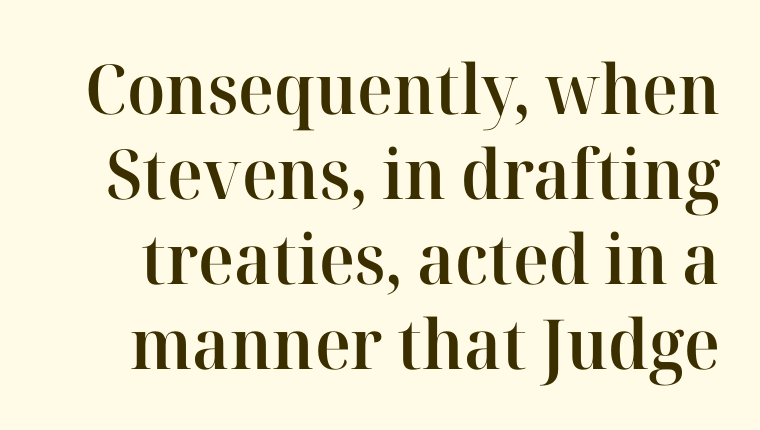
The image shows 69 px semibold serif type, upright; set line spacing 1.23x, normal letter spacing, not underlined; high stroke contrast and a medium x-height.
